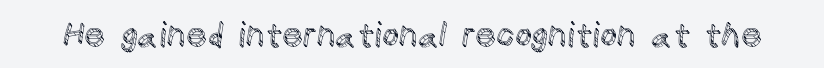
The image shows 33 px text type; set normal letter spacing, not underlined; a large x-height.
